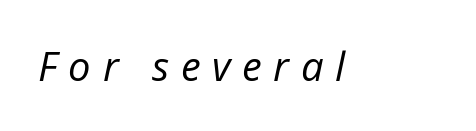
The image shows 40 px regular-weight type, italic (leaning right); set unusually wide letter spacing (+0.29 em), not underlined; low stroke contrast and a medium x-height.
